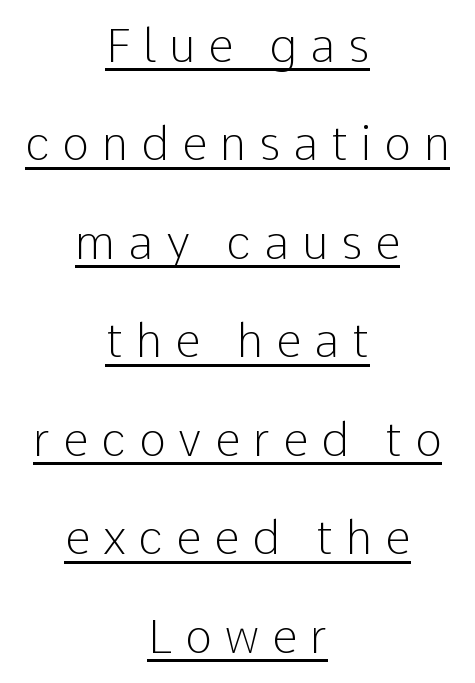
The image shows 46 px light sans-serif type, upright; set centered, loose line spacing (2.14x), unusually wide letter spacing (+0.28 em), underlined; low stroke contrast and a medium x-height.
